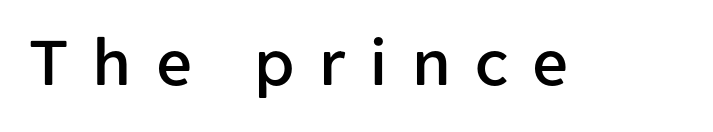
Anything drawn beneath the words? Only blank space. The font family rendered here belongs to the sans-serif group. Spacing between characters has been opened up far beyond the box default. You could not count columns in this text — the font is proportionally spaced. The font's upright variant was chosen for this text.
